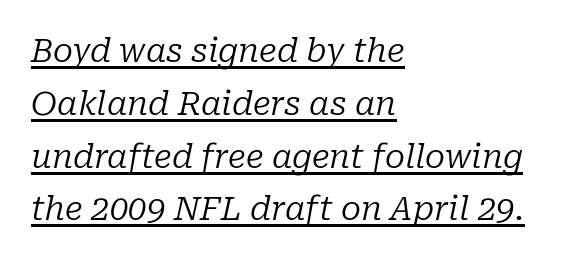
The typography opts for an oblique posture over an upright one. What stands out about the letter spacing? Nothing — it is the standard amount. The designer left line spacing at the default. Typographically, this falls in the serif category.
